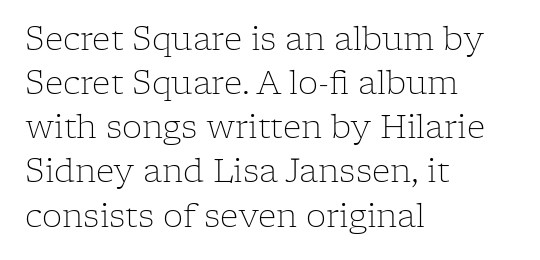
{"serif": "yes", "italic": "no", "bold": "no", "weight": "light", "width": "normal", "stroke_contrast": "low", "x_height": "medium", "monospaced": "no", "underline": "no", "align": "left", "line_spacing": "normal", "line_spacing_ratio": 1.38, "letter_spacing": "normal", "letter_spacing_em": 0.0, "glyph_px": 32}
